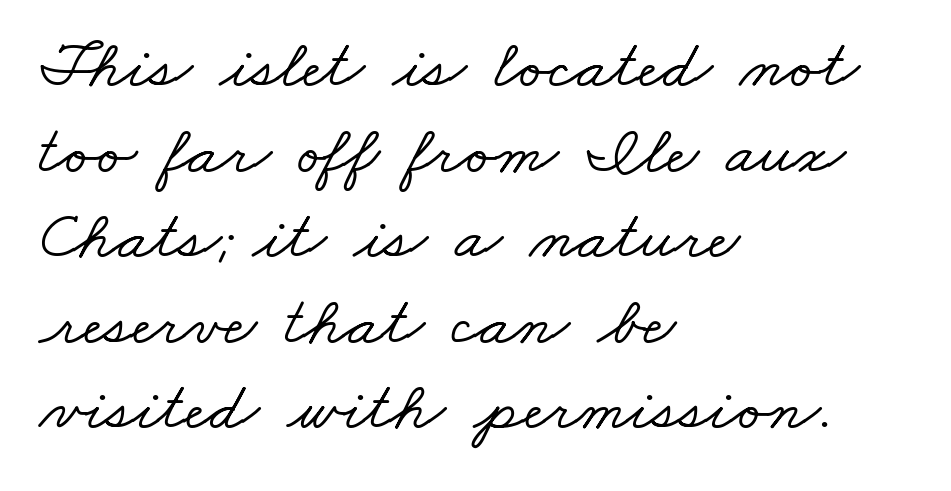
The image shows 69 px wide serif type; set left-aligned, line spacing 1.24x, normal letter spacing, not underlined; low stroke contrast and a small x-height.
